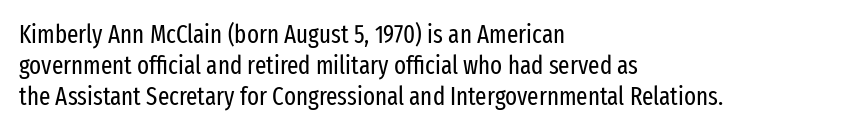
Q: Is the text bold? A: No.
Q: Is the text italic (slanted)? A: No, it is upright.
Q: Is the text underlined? A: No.
Q: How is the paragraph aligned? A: Left-aligned.
Q: Is the spacing between letters normal or unusually wide? A: Normal.
Q: Is the spacing between lines tight, normal or loose? A: Normal.
